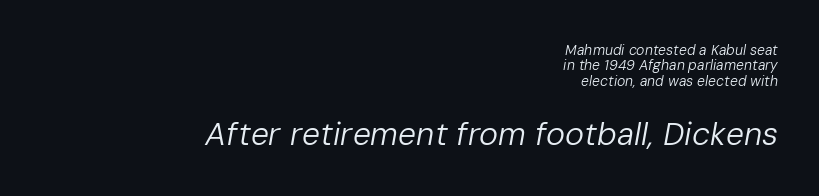
{"italic": "yes", "lean": "right", "slant_degrees": 10, "bold": "no", "weight": "regular", "width": "normal", "stroke_contrast": "low", "x_height": "medium", "monospaced": "no", "underline": "no", "align": "right", "line_spacing": "tight", "line_spacing_ratio": 1.1, "letter_spacing": "normal", "letter_spacing_em": 0.0, "larger_block": "second", "size_ratio": 2.29, "glyph_px": 32}
